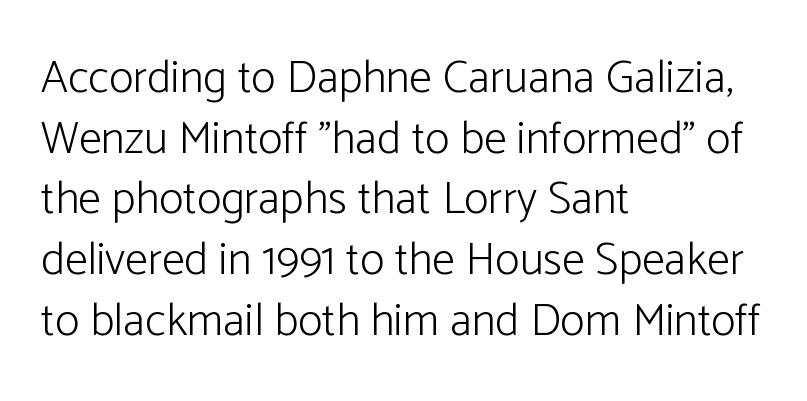
{"serif": "no", "italic": "no", "bold": "no", "weight": "light", "width": "normal", "stroke_contrast": "low", "x_height": "medium", "monospaced": "no", "underline": "no", "align": "left", "line_spacing": "normal", "line_spacing_ratio": 1.32, "letter_spacing": "normal", "letter_spacing_em": 0.0, "glyph_px": 46}
